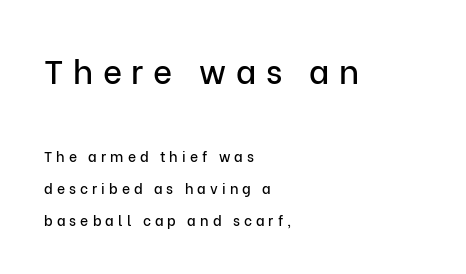
A great deal of white space separates one row of letters from the next. Serif or sans? Sans — the stroke terminals are bare. This sample has the flowing, uneven cadence of proportional lettering. Does the lettering tilt? It doesn't — this is upright.
